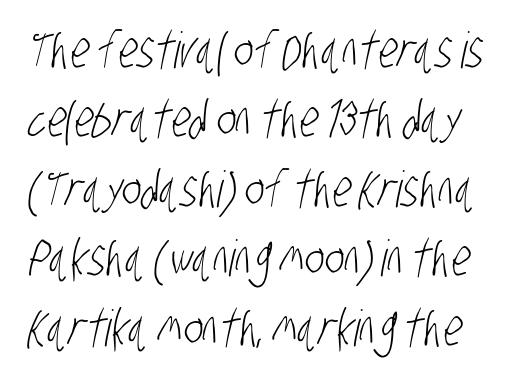
The passage shown is typed in a proportional face where columns would drift. Underlining? Definitely not there. Weight: regular or lighter. Is this a sans? Yes — the strokes have no serifs.
